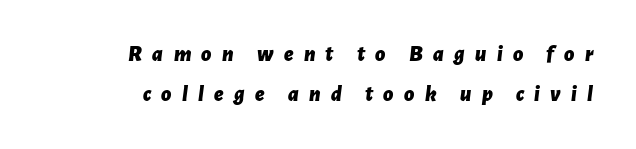
The image shows 22 px bold type, italic (leaning right); set right-aligned, line spacing 1.81x, unusually wide letter spacing (+0.47 em), not underlined.
